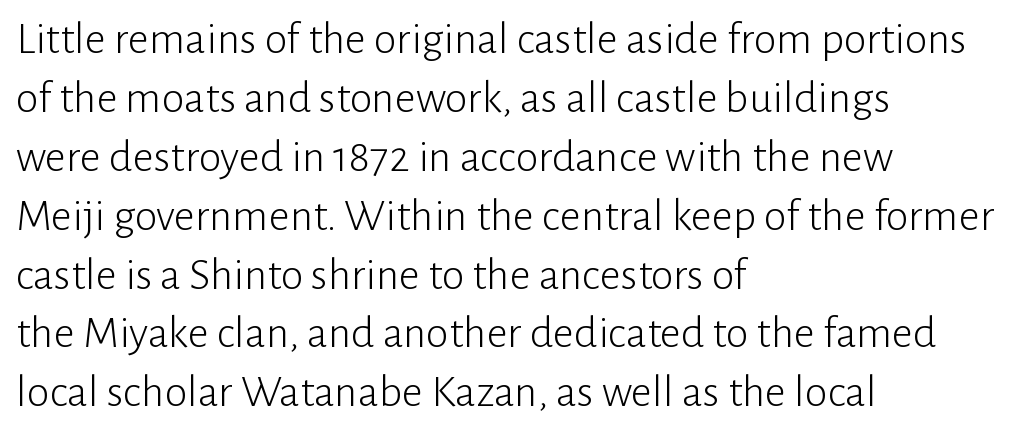
Words float on clear page, feet unadorned. This sample is left-justified, so line endings fall wherever the words run out. Stems here are at most as thick as an everyday book face. Here the designer chose a conventional face with non-uniform glyph widths. These lines keep a tight, regular rhythm from letter to letter.
